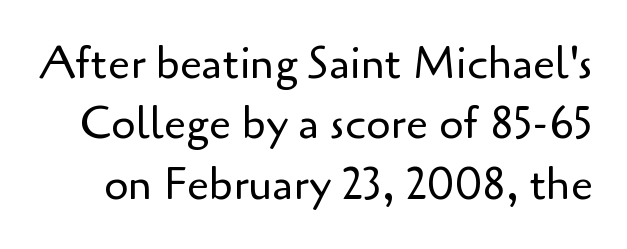
{"serif": "no", "italic": "no", "bold": "no", "weight": "regular", "width": "normal", "stroke_contrast": "low", "x_height": "small", "monospaced": "no", "underline": "no", "line_spacing": "normal", "line_spacing_ratio": 1.37, "letter_spacing": "normal", "letter_spacing_em": 0.0, "glyph_px": 44}
